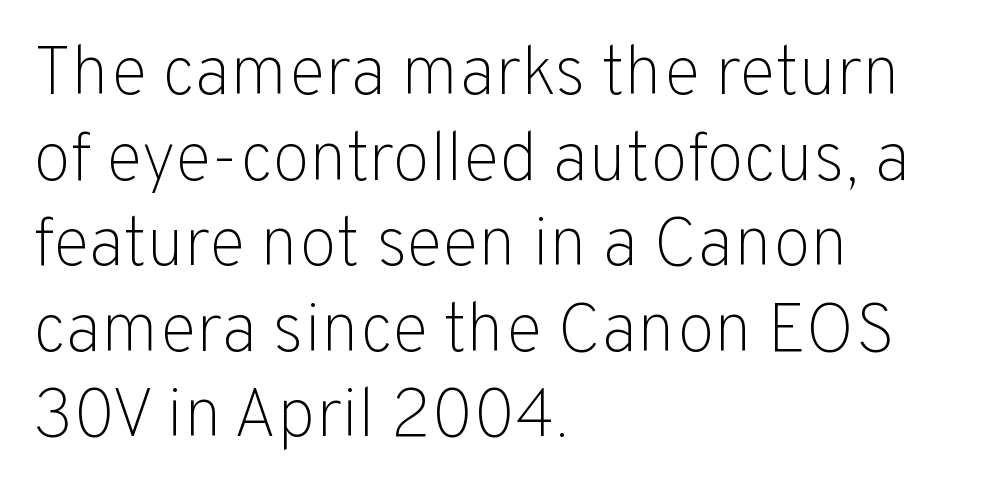
The image shows 69 px light sans-serif type, upright; set left-aligned, line spacing 1.24x, normal letter spacing, not underlined; low stroke contrast and a medium x-height.
